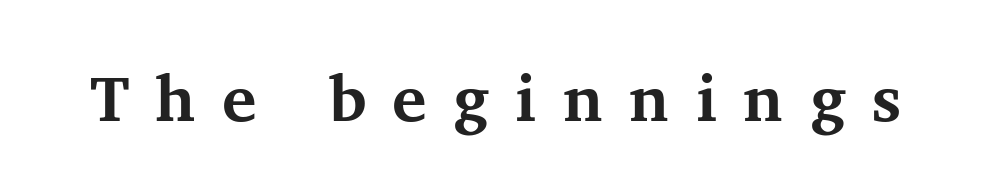
Q: Is the text bold? A: Yes.
Q: Is the text italic (slanted)? A: No, it is upright.
Q: Is the typeface a serif or a sans-serif typeface? A: Serif.
Q: Is the text underlined? A: No.
Q: Is the spacing between letters normal or unusually wide? A: Unusually wide.
Q: Width (condensed, normal, or wide)? A: Normal.
Q: Stroke contrast? A: Medium.
Q: x-height? A: Medium.
Q: Monospaced? A: No.
